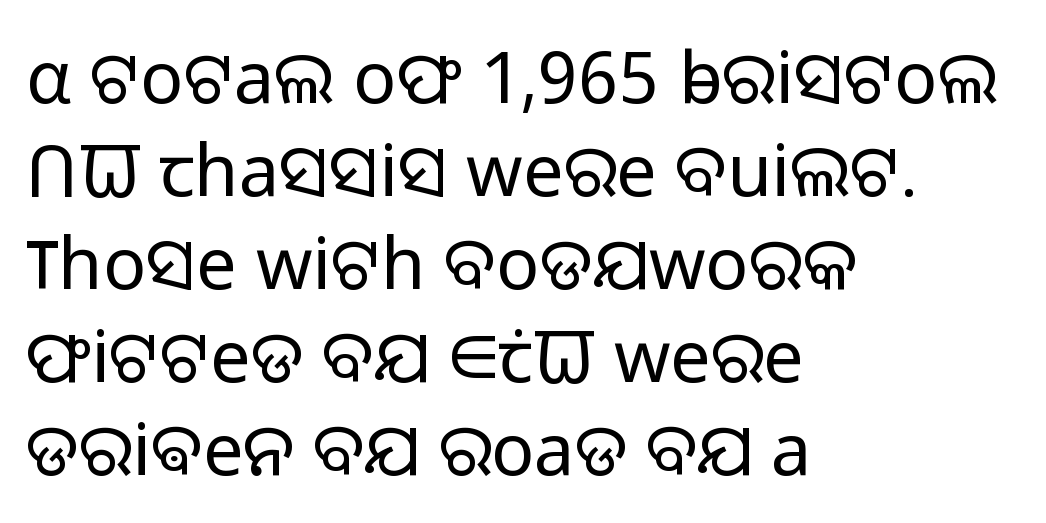
{"serif": "no", "italic": "no", "bold": "no", "weight": "light", "width": "normal", "stroke_contrast": "low", "x_height": "medium", "monospaced": "no", "underline": "no", "align": "left", "line_spacing": "normal", "line_spacing_ratio": 1.29, "letter_spacing": "normal", "letter_spacing_em": 0.0, "glyph_px": 72}
